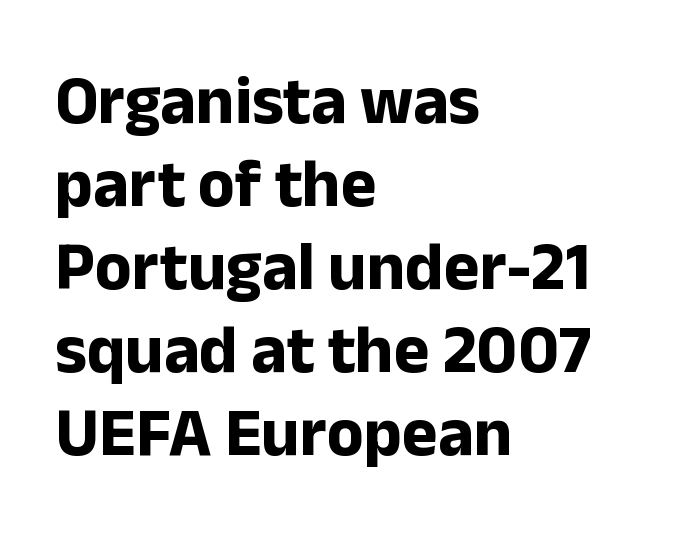
The image shows 68 px bold sans-serif type, upright; set left-aligned, line spacing 1.22x, normal letter spacing, not underlined; low stroke contrast and a medium x-height.
